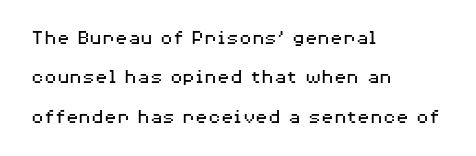
The image shows 21 px text type, upright; set left-aligned, line spacing 1.87x, normal letter spacing, not underlined.
